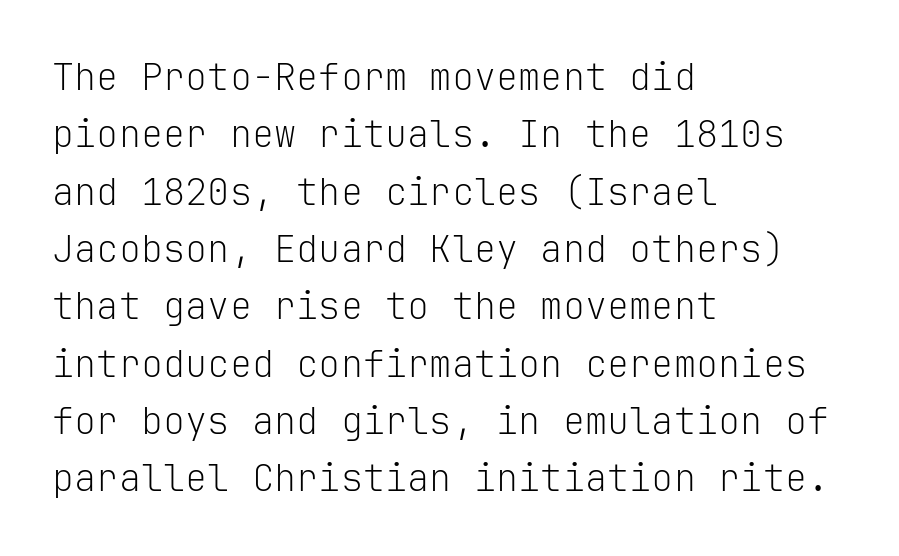
The image shows 37 px light sans-serif type, upright, monospaced; set left-aligned, normal line spacing (1.55x), normal letter spacing, not underlined; low stroke contrast and a medium x-height.
